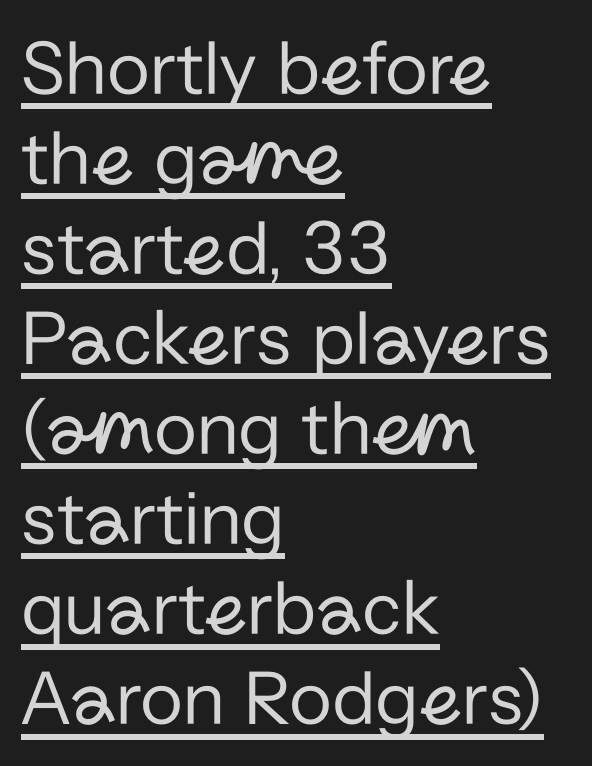
The image shows 79 px regular-weight sans-serif type, upright; set left-aligned, tight line spacing (1.14x), normal letter spacing, underlined; low stroke contrast and a medium x-height.
